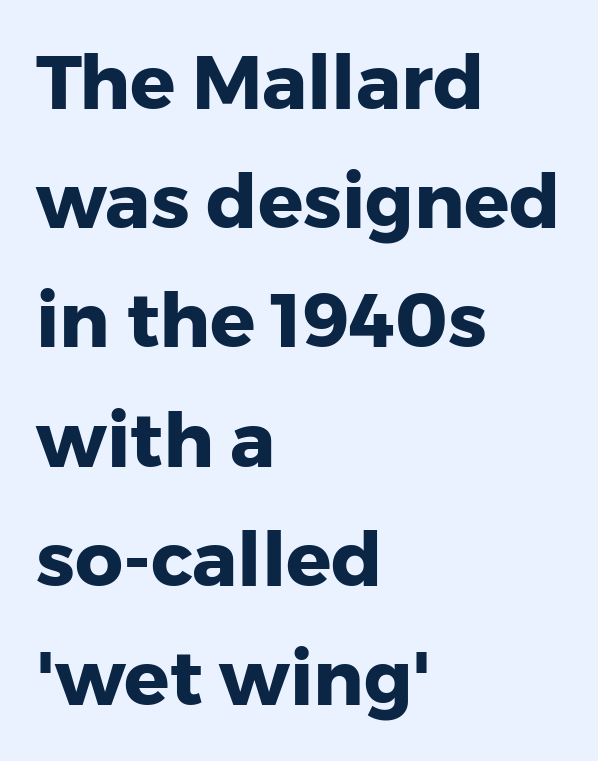
Q: Is the text bold? A: Yes.
Q: Is the text italic (slanted)? A: No, it is upright.
Q: Is the typeface a serif or a sans-serif typeface? A: Sans-serif.
Q: Is the text underlined? A: No.
Q: How is the paragraph aligned? A: Left-aligned.
Q: Is the spacing between letters normal or unusually wide? A: Normal.
Q: Is the spacing between lines tight, normal or loose? A: Normal.
Q: Width (condensed, normal, or wide)? A: Normal.
Q: Stroke contrast? A: Low.
Q: x-height? A: Medium.
Q: Monospaced? A: No.
